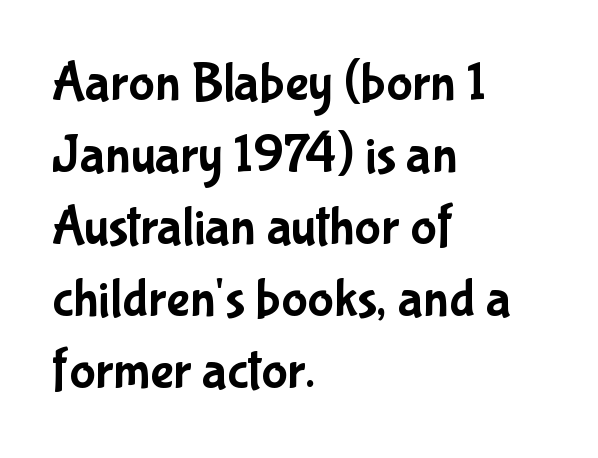
The passage shown has conventional tracking throughout. Upright lettering throughout. Character widths vary here, with narrow letters taking less room than wide ones. How would I describe the line gaps? Plain and ordinary. The rendering anchors every line to the left-hand side. Bare-footed words on every line.
